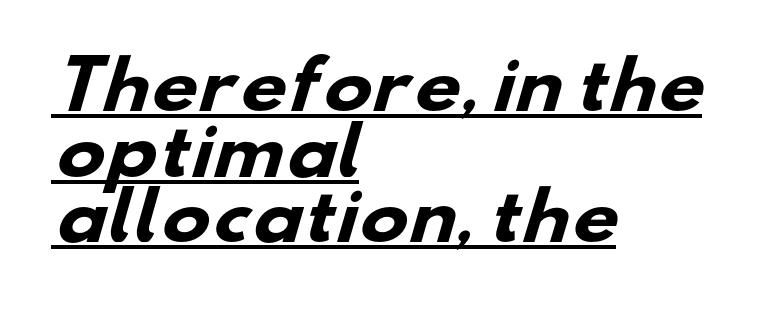
{"serif": "no", "bold": "yes", "weight": "heavy", "width": "wide", "stroke_contrast": "low", "x_height": "small", "monospaced": "no", "underline": "yes", "align": "left", "line_spacing": "tight", "line_spacing_ratio": 1.01, "letter_spacing": "normal", "letter_spacing_em": 0.0, "glyph_px": 65}
